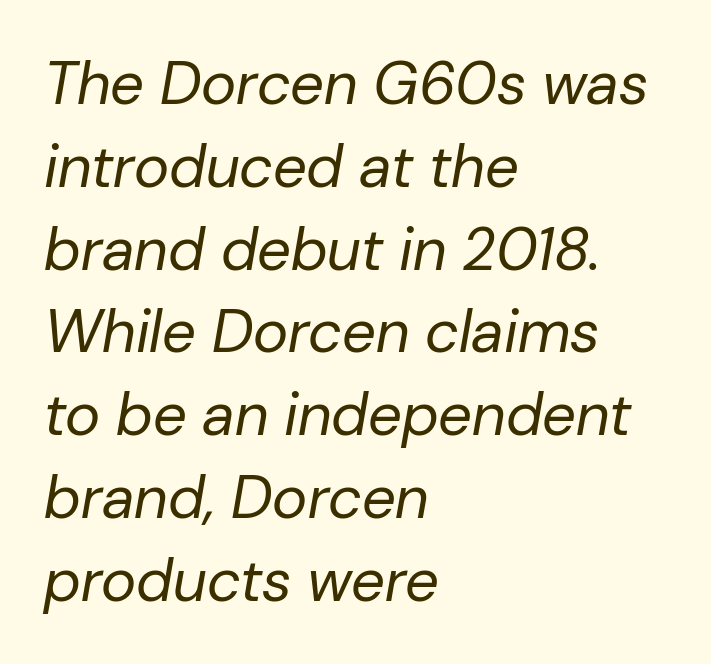
Notice how the passage keeps a crisp vertical edge on the left only. Is there much room between lines? A standard amount, neither cramped nor airy. These lines keep a tight, regular rhythm from letter to letter. Descender tails drop into unmarked territory. The text carries the slant typical of an italic or oblique font.
